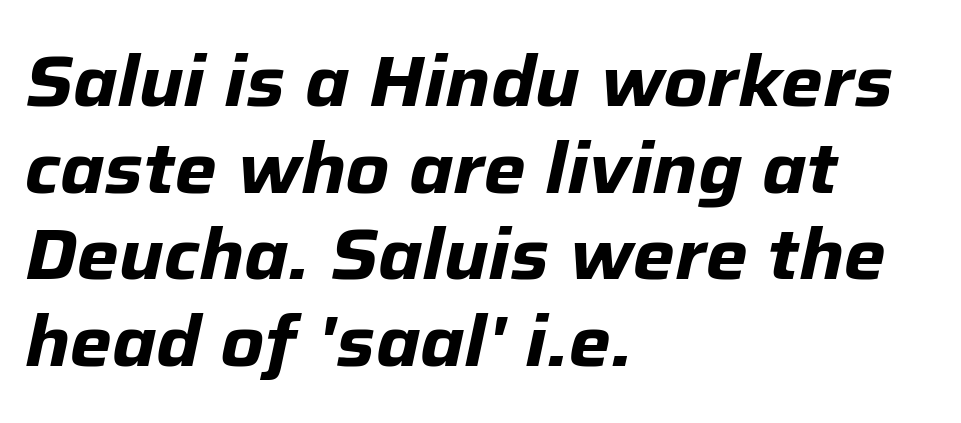
Q: Is the text bold? A: Yes.
Q: Is the text italic (slanted)? A: Yes, it leans right by about 12 degrees.
Q: Is the text underlined? A: No.
Q: How is the paragraph aligned? A: Left-aligned.
Q: Is the spacing between letters normal or unusually wide? A: Normal.
Q: Width (condensed, normal, or wide)? A: Normal.
Q: Stroke contrast? A: Low.
Q: x-height? A: Medium.
Q: Monospaced? A: No.
